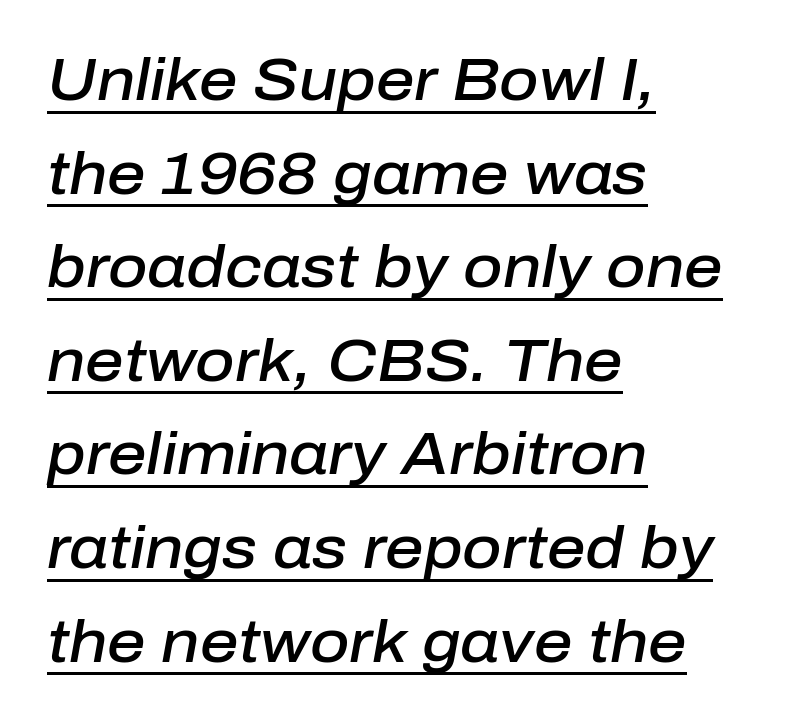
Q: Is the text bold? A: Semi-bold.
Q: Is the text italic (slanted)? A: Yes, it leans right by about 10 degrees.
Q: Is the text underlined? A: Yes.
Q: How is the paragraph aligned? A: Left-aligned.
Q: Is the spacing between letters normal or unusually wide? A: Normal.
Q: Is the spacing between lines tight, normal or loose? A: Normal.
Q: Width (condensed, normal, or wide)? A: Normal.
Q: Stroke contrast? A: Low.
Q: x-height? A: Medium.
Q: Monospaced? A: No.
